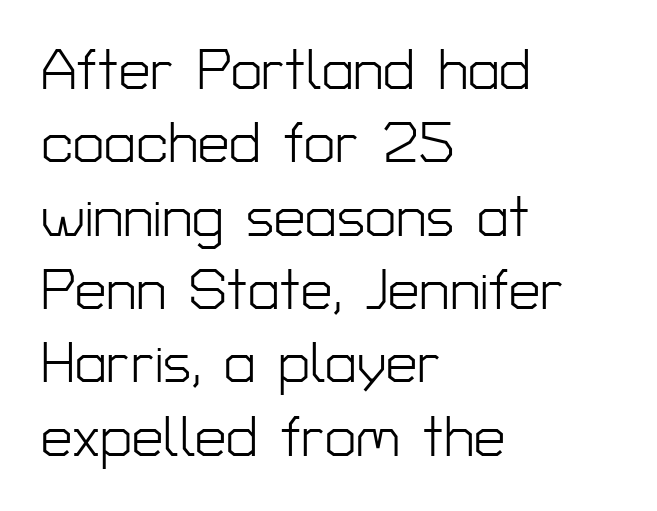
How would I describe the line gaps? Plain and ordinary. A typesetter would call this proportional, since set widths differ per character. Nobody drew a line under any word here. Serif or sans? Sans — the stroke terminals are bare. These lines keep a tight, regular rhythm from letter to letter.
